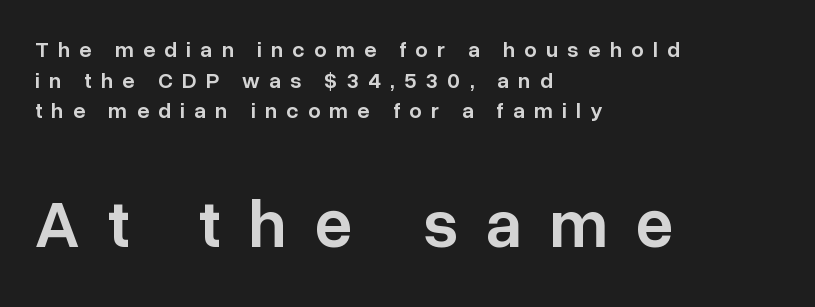
Letters rest on an invisible, unmarked baseline. The composition opens small and finishes big. These lines stack with their left ends in a neat column. Does the type have serifs? No, each stem ends abruptly.
